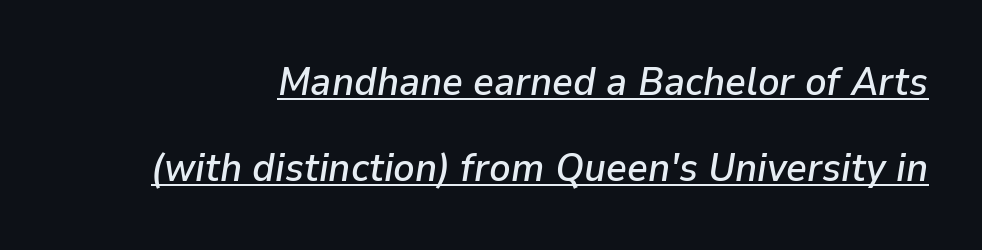
{"italic": "yes", "lean": "right", "slant_degrees": 9, "width": "normal", "stroke_contrast": "low", "x_height": "medium", "monospaced": "no", "underline": "yes", "line_spacing": "loose", "line_spacing_ratio": 2.15, "letter_spacing": "normal", "letter_spacing_em": 0.0, "glyph_px": 40}
